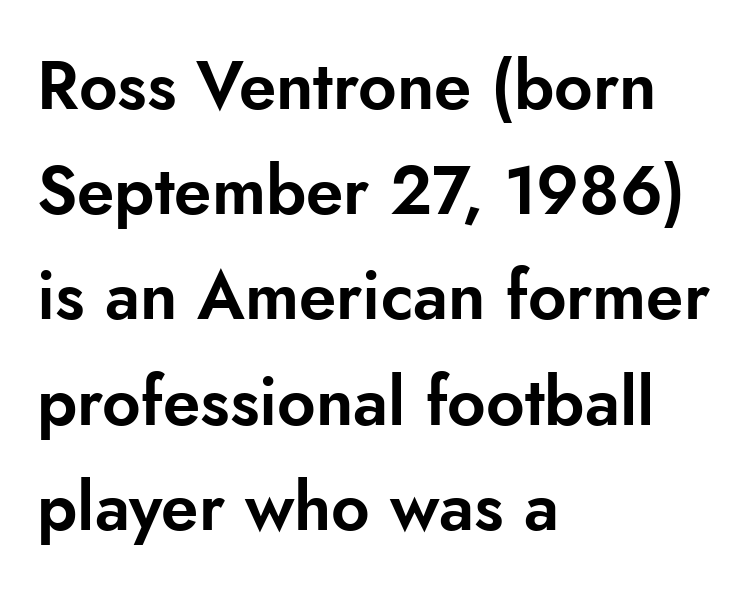
{"serif": "no", "italic": "no", "width": "normal", "stroke_contrast": "low", "x_height": "small", "monospaced": "no", "underline": "no", "align": "left", "line_spacing": "normal", "line_spacing_ratio": 1.57, "letter_spacing": "normal", "letter_spacing_em": 0.0, "glyph_px": 67}
